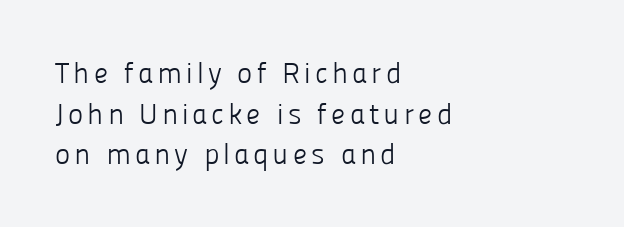
Q: Is the text bold? A: No.
Q: Is the text italic (slanted)? A: No, it is upright.
Q: Is the typeface a serif or a sans-serif typeface? A: Sans-serif.
Q: Is the text underlined? A: No.
Q: How is the paragraph aligned? A: Left-aligned.
Q: Is the spacing between lines tight, normal or loose? A: Normal.
Q: Width (condensed, normal, or wide)? A: Normal.
Q: Stroke contrast? A: Low.
Q: x-height? A: Medium.
Q: Monospaced? A: No.
